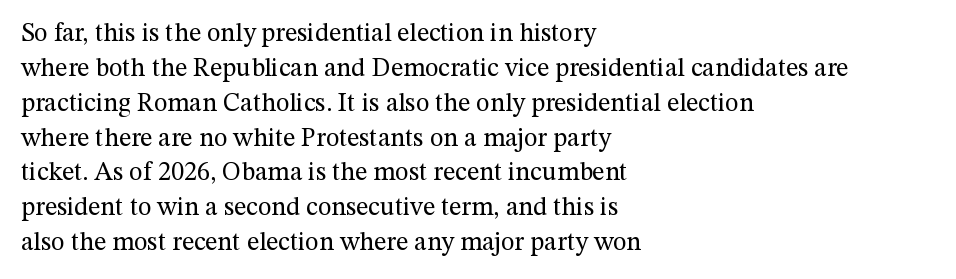
The image shows 26 px text type, upright; set left-aligned, normal line spacing (1.34x), normal letter spacing, not underlined.
